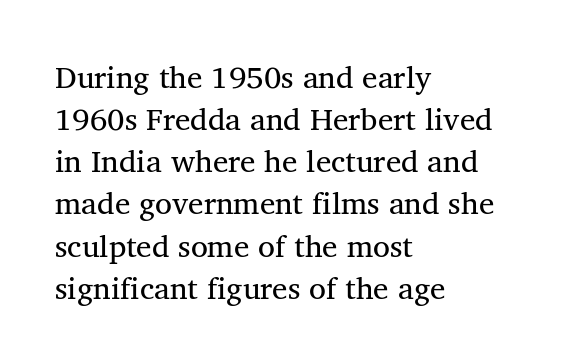
The image shows 31 px serif type, upright; set left-aligned, normal line spacing (1.36x), normal letter spacing, not underlined; medium stroke contrast and a medium x-height.
